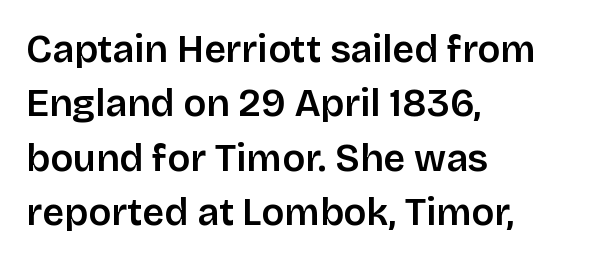
Caption: multi-line text, flush left, ragged right. A typesetter would label this face a sans. A normal amount of white space separates one row of letters from the next. A typesetter would call this proportional, since set widths differ per character. The rendering keeps characters at their native spacing.
